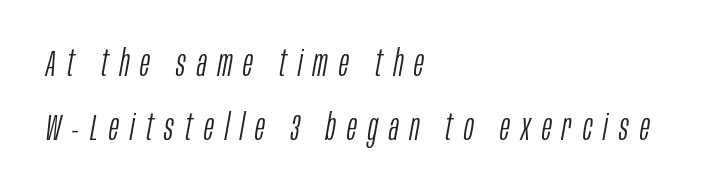
{"italic": "yes", "lean": "right", "slant_degrees": 10, "bold": "no", "weight": "light", "width": "condensed", "stroke_contrast": "low", "x_height": "large", "monospaced": "no", "underline": "no", "align": "left", "line_spacing_ratio": 1.73, "letter_spacing": "wide", "letter_spacing_em": 0.3, "glyph_px": 37}
